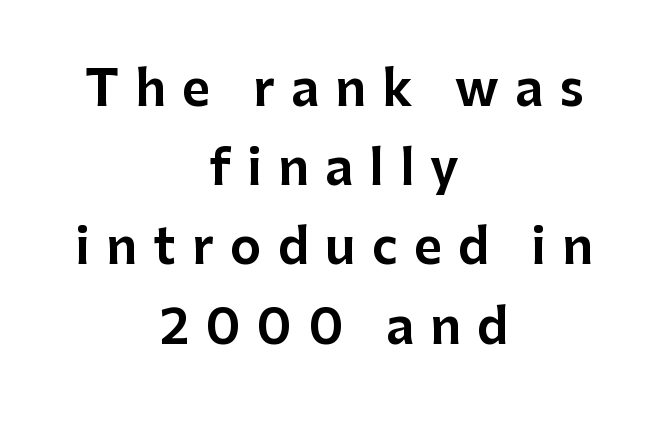
{"serif": "no", "italic": "no", "width": "normal", "stroke_contrast": "low", "x_height": "medium", "monospaced": "no", "underline": "no", "align": "center", "line_spacing": "normal", "line_spacing_ratio": 1.65, "letter_spacing": "wide", "letter_spacing_em": 0.34, "glyph_px": 48}
